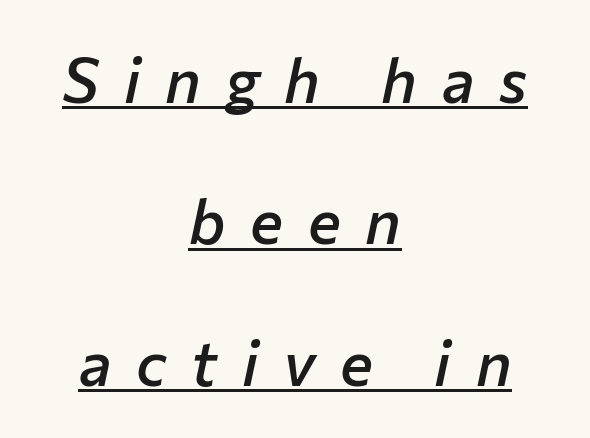
The image shows 62 px semibold type, italic (leaning right); set centered, loose line spacing (2.28x), unusually wide letter spacing (+0.4 em), underlined; low stroke contrast and a medium x-height.
